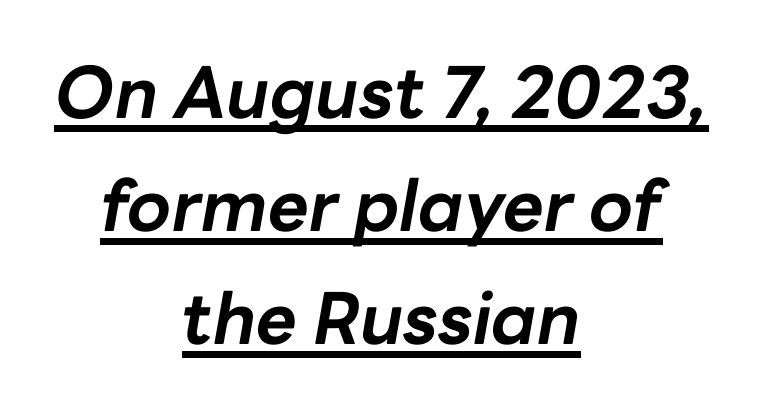
Q: Is the text bold? A: Yes.
Q: Is the text italic (slanted)? A: Yes, it leans right by about 10 degrees.
Q: Is the text underlined? A: Yes.
Q: How is the paragraph aligned? A: Centered.
Q: Is the spacing between letters normal or unusually wide? A: Normal.
Q: Is the spacing between lines tight, normal or loose? A: Normal.
Q: Width (condensed, normal, or wide)? A: Normal.
Q: Stroke contrast? A: Low.
Q: x-height? A: Medium.
Q: Monospaced? A: No.
